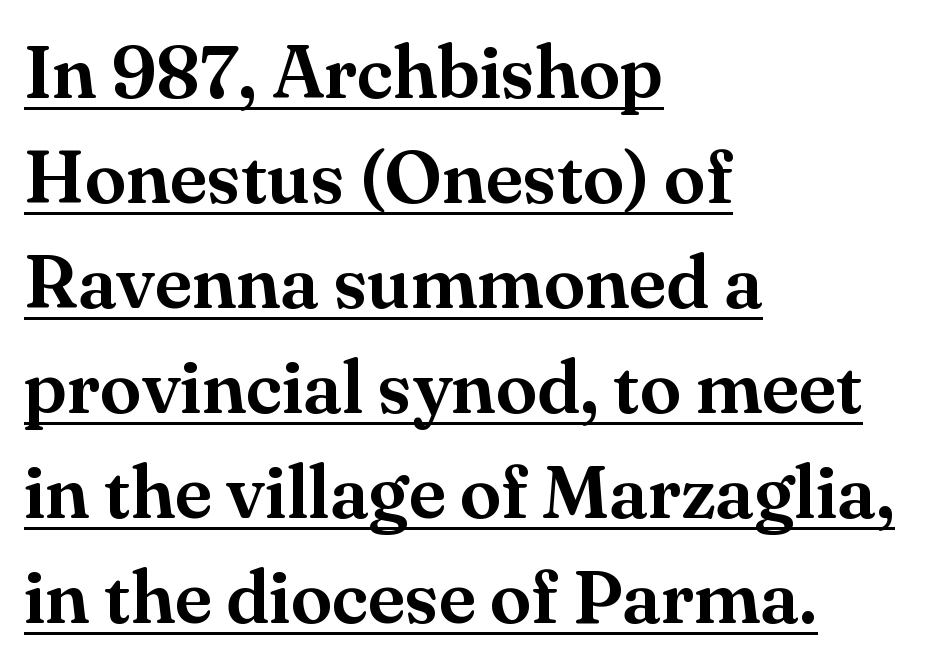
Q: Is the text italic (slanted)? A: No, it is upright.
Q: Is the typeface a serif or a sans-serif typeface? A: Serif.
Q: Is the text underlined? A: Yes.
Q: How is the paragraph aligned? A: Left-aligned.
Q: Is the spacing between letters normal or unusually wide? A: Normal.
Q: Is the spacing between lines tight, normal or loose? A: Normal.
Q: Width (condensed, normal, or wide)? A: Normal.
Q: Stroke contrast? A: Medium.
Q: x-height? A: Small.
Q: Monospaced? A: No.
